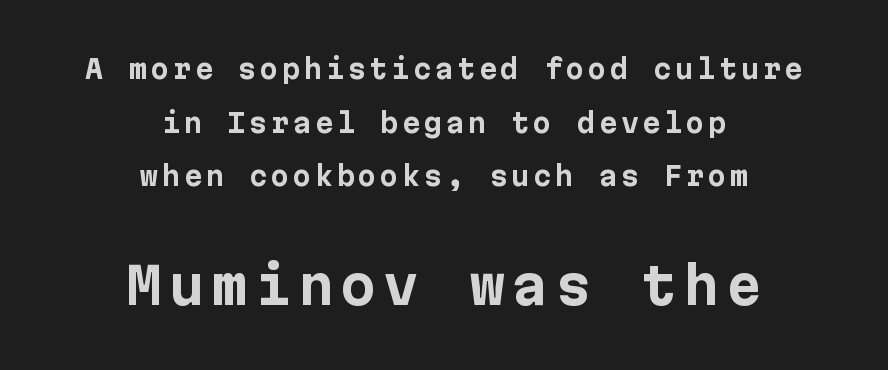
Q: Is the text bold? A: Yes.
Q: Is the text italic (slanted)? A: No, it is upright.
Q: Is the typeface a serif or a sans-serif typeface? A: Sans-serif.
Q: Is the text underlined? A: No.
Q: How is the paragraph aligned? A: Centered.
Q: Is the spacing between lines tight, normal or loose? A: Loose.
Q: Which block of text is set in a larger size, the first (top) or the second (bottom)? A: The second (bottom) one.
Q: Width (condensed, normal, or wide)? A: Normal.
Q: Stroke contrast? A: Low.
Q: x-height? A: Medium.
